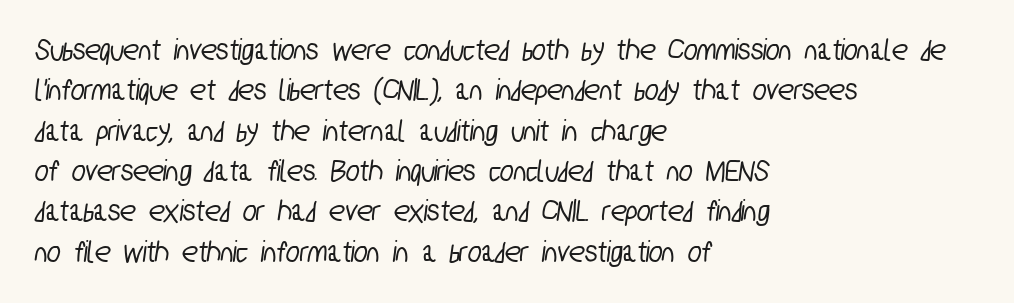
{"serif": "no", "width": "condensed", "stroke_contrast": "low", "x_height": "medium", "monospaced": "no", "underline": "no", "align": "left", "line_spacing": "normal", "line_spacing_ratio": 1.26, "letter_spacing": "normal", "letter_spacing_em": 0.0, "glyph_px": 32}
